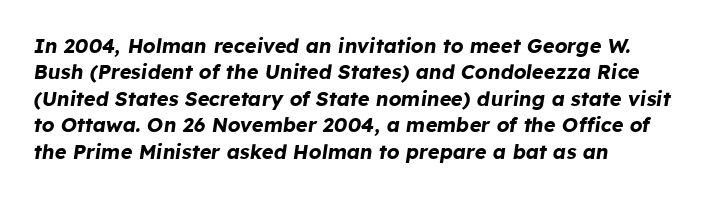
Q: Is the text bold? A: Yes.
Q: Is the text italic (slanted)? A: Yes, it leans right by about 8 degrees.
Q: Is the text underlined? A: No.
Q: How is the paragraph aligned? A: Left-aligned.
Q: Is the spacing between letters normal or unusually wide? A: Normal.
Q: Is the spacing between lines tight, normal or loose? A: Normal.
